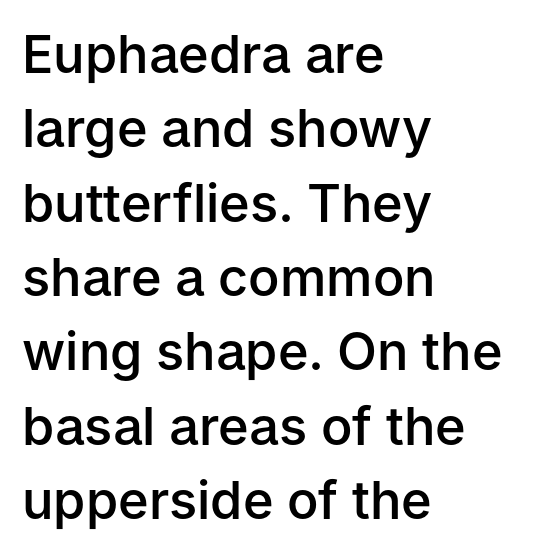
The image shows 52 px semibold sans-serif type, upright; set left-aligned, normal line spacing (1.43x), normal letter spacing, not underlined; low stroke contrast and a medium x-height.
